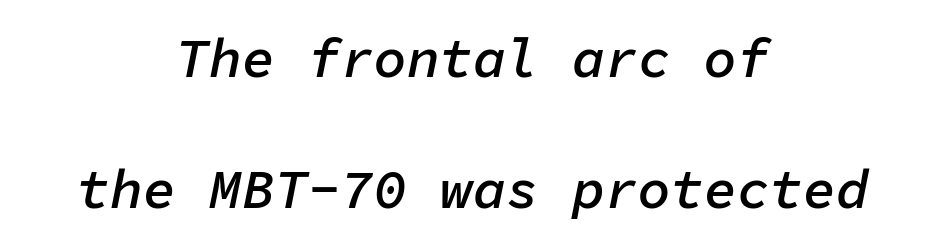
The image shows 55 px semibold type, italic (leaning right), monospaced; set centered, loose line spacing (2.38x), normal letter spacing, not underlined; low stroke contrast and a medium x-height.
